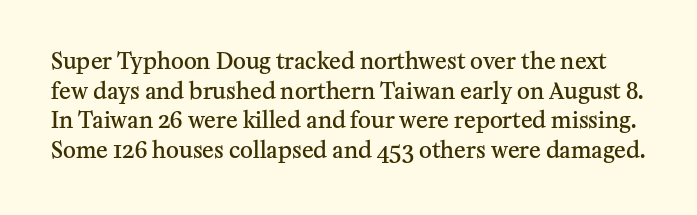
The image shows 22 px text type, upright; set normal line spacing (1.35x), normal letter spacing, not underlined.
